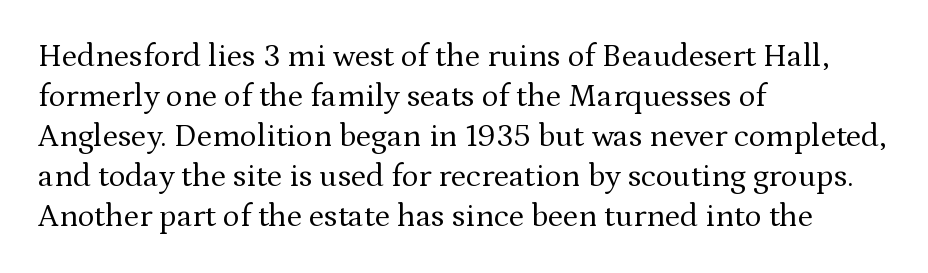
{"serif": "yes", "italic": "no", "bold": "no", "weight": "regular", "width": "normal", "stroke_contrast": "medium", "x_height": "medium", "monospaced": "no", "underline": "no", "align": "left", "line_spacing": "normal", "line_spacing_ratio": 1.25, "letter_spacing": "normal", "letter_spacing_em": 0.0, "glyph_px": 32}
